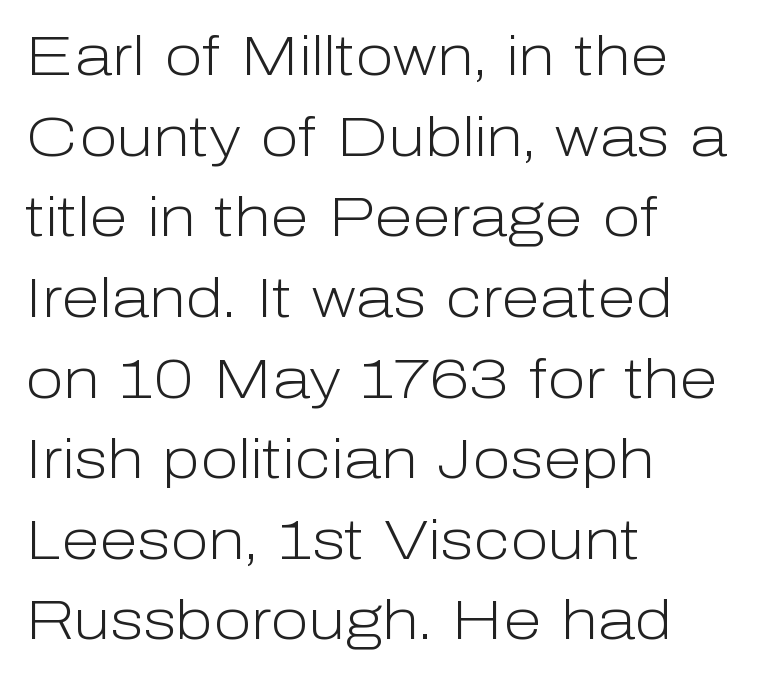
{"serif": "no", "italic": "no", "bold": "no", "weight": "light", "width": "normal", "stroke_contrast": "low", "x_height": "medium", "monospaced": "no", "underline": "no", "align": "left", "line_spacing": "normal", "line_spacing_ratio": 1.44, "letter_spacing": "normal", "letter_spacing_em": 0.0, "glyph_px": 56}
